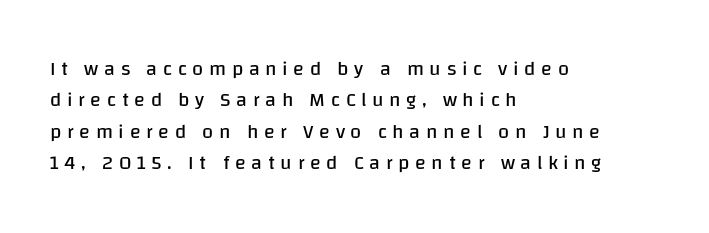
{"italic": "no", "bold": "no", "underline": "no", "align": "left", "line_spacing": "normal", "line_spacing_ratio": 1.57, "letter_spacing": "wide", "letter_spacing_em": 0.28, "glyph_px": 20}
